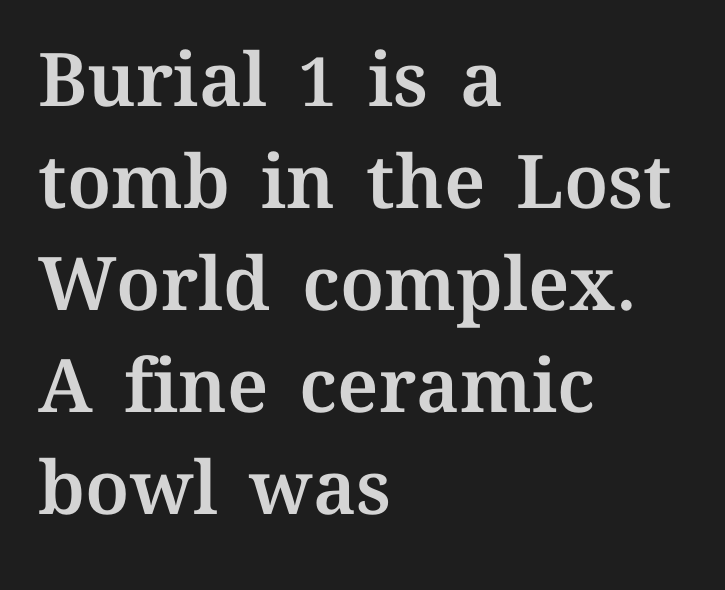
The image shows 74 px text type, upright; set left-aligned, normal line spacing (1.38x), normal letter spacing, not underlined; medium stroke contrast and a medium x-height.
